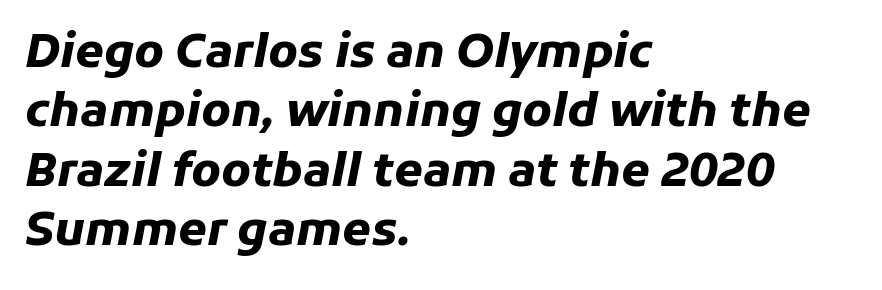
{"italic": "yes", "lean": "right", "slant_degrees": 11, "bold": "yes", "weight": "heavy", "width": "normal", "stroke_contrast": "low", "x_height": "medium", "monospaced": "no", "underline": "no", "align": "left", "line_spacing": "normal", "line_spacing_ratio": 1.29, "letter_spacing": "normal", "letter_spacing_em": 0.0, "glyph_px": 46}
